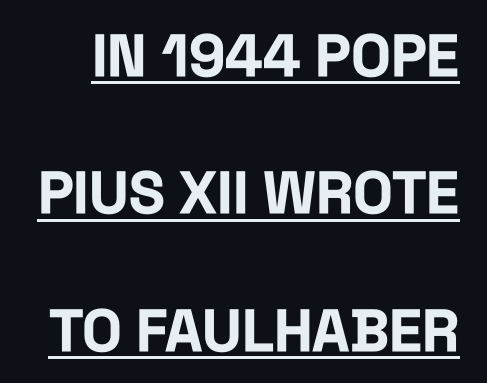
{"serif": "no", "italic": "no", "bold": "yes", "weight": "bold", "width": "condensed", "stroke_contrast": "low", "x_height": "large", "monospaced": "no", "underline": "yes", "line_spacing": "loose", "line_spacing_ratio": 2.33, "letter_spacing": "normal", "letter_spacing_em": 0.0, "glyph_px": 59}
